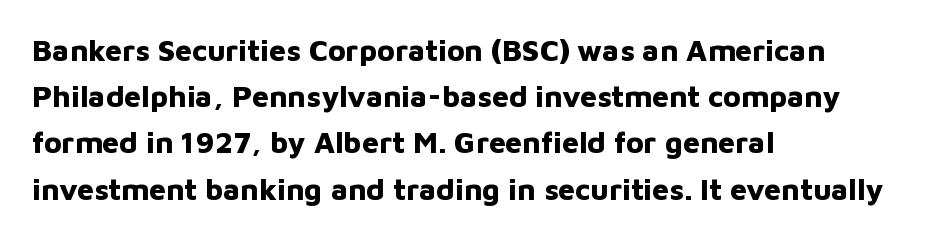
In terms of letterform style, serifs are entirely absent. Only glyphs here, with clear space below each row. Summary of weight: heavy, a full bold. The lettering stays uniformly vertical, giving the passage a roman look. Spacing verdict: proportional, widths tailored to each character.
